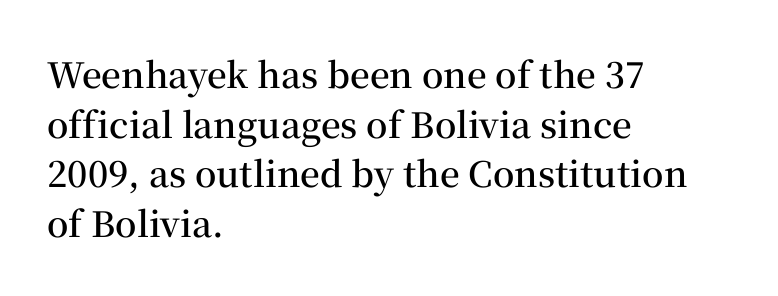
Q: Is the text bold? A: Semi-bold.
Q: Is the text italic (slanted)? A: No, it is upright.
Q: Is the typeface a serif or a sans-serif typeface? A: Serif.
Q: Is the text underlined? A: No.
Q: How is the paragraph aligned? A: Left-aligned.
Q: Is the spacing between letters normal or unusually wide? A: Normal.
Q: Is the spacing between lines tight, normal or loose? A: Normal.
Q: Width (condensed, normal, or wide)? A: Normal.
Q: Stroke contrast? A: Medium.
Q: x-height? A: Medium.
Q: Monospaced? A: No.
